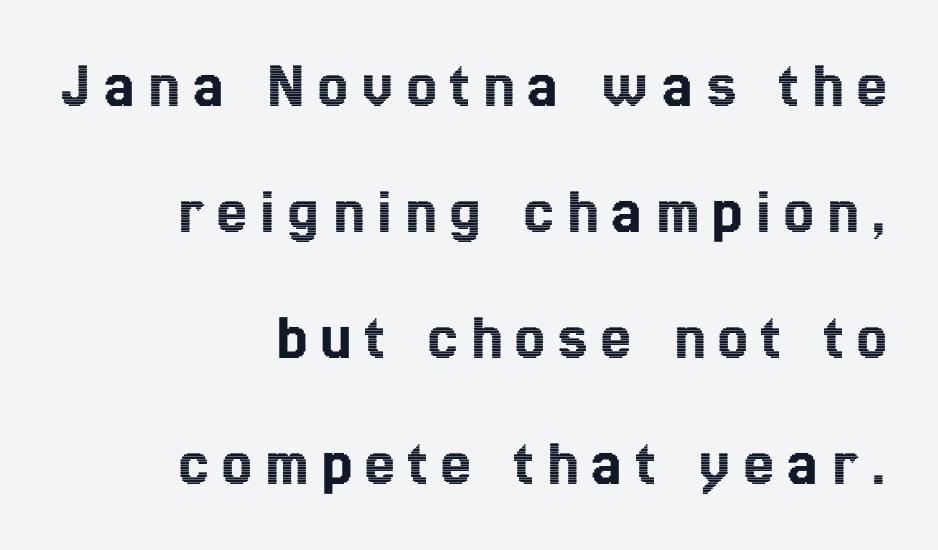
Q: Is the text italic (slanted)? A: No, it is upright.
Q: Is the text underlined? A: No.
Q: How is the paragraph aligned? A: Right-aligned.
Q: Is the spacing between letters normal or unusually wide? A: Unusually wide.
Q: Width (condensed, normal, or wide)? A: Condensed.
Q: x-height? A: Medium.
Q: Monospaced? A: No.
